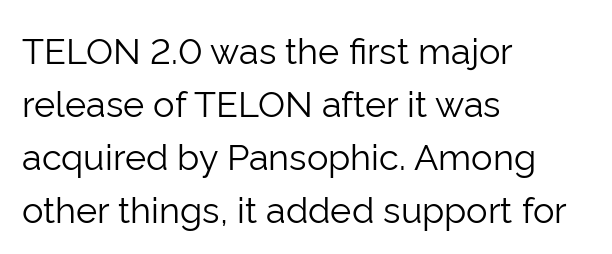
The image shows 36 px light sans-serif type, upright; set left-aligned, normal line spacing (1.47x), normal letter spacing, not underlined; low stroke contrast and a medium x-height.
